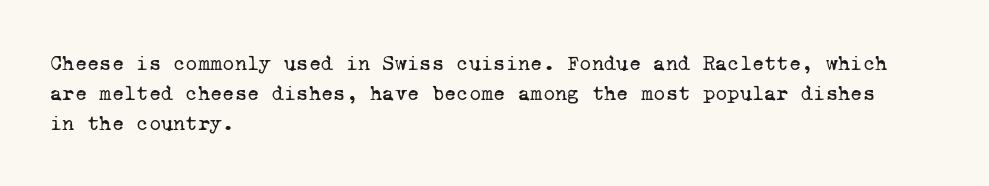
Q: Is the text bold? A: No.
Q: Is the text underlined? A: No.
Q: How is the paragraph aligned? A: Left-aligned.
Q: Is the spacing between letters normal or unusually wide? A: Normal.
Q: Is the spacing between lines tight, normal or loose? A: Normal.
